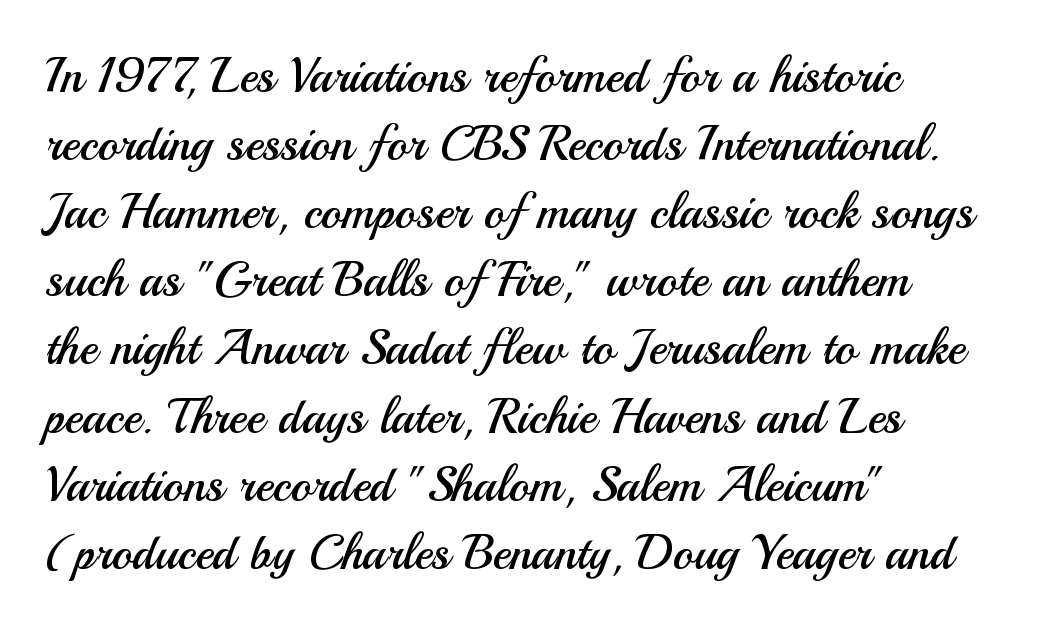
The image shows 49 px regular-weight sans-serif type; set left-aligned, normal line spacing (1.39x), normal letter spacing, not underlined; medium stroke contrast and a small x-height.
